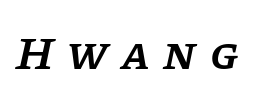
{"serif": "yes", "italic": "yes", "lean": "right", "slant_degrees": 11, "bold": "semi", "weight": "semibold", "width": "normal", "stroke_contrast": "low", "x_height": "large", "monospaced": "no", "underline": "no", "letter_spacing": "wide", "letter_spacing_em": 0.29, "glyph_px": 47}
